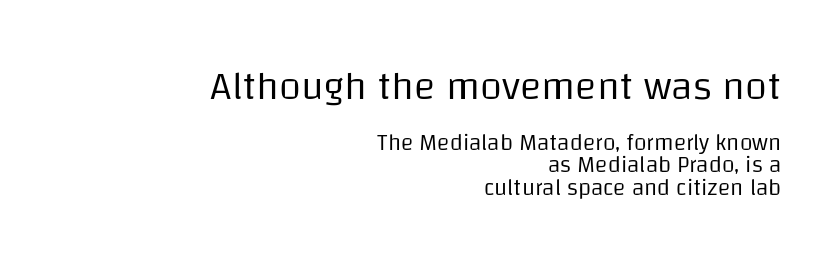
{"serif": "no", "italic": "no", "bold": "no", "weight": "regular", "width": "normal", "stroke_contrast": "low", "x_height": "large", "monospaced": "no", "underline": "no", "align": "right", "line_spacing": "tight", "line_spacing_ratio": 0.99, "letter_spacing": "normal", "letter_spacing_em": 0.0, "larger_block": "first", "size_ratio": 1.74, "glyph_px": 40}
